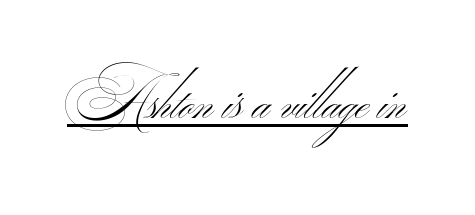
Looks like regular typesetting: each glyph gets only the width it needs. Has an underline been added? It has. The letters carry no serifs — their stems end cleanly without finishing strokes. Short note: letters normally spaced. Bold? No — there's no thickening of the strokes.
